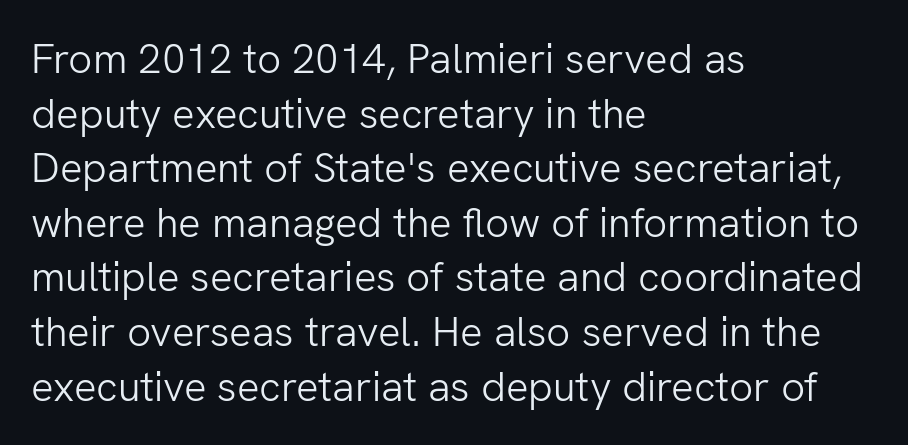
{"serif": "no", "italic": "no", "bold": "no", "weight": "light", "width": "normal", "stroke_contrast": "low", "x_height": "medium", "monospaced": "no", "underline": "no", "align": "left", "line_spacing": "normal", "line_spacing_ratio": 1.3, "letter_spacing": "normal", "letter_spacing_em": 0.0, "glyph_px": 42}
